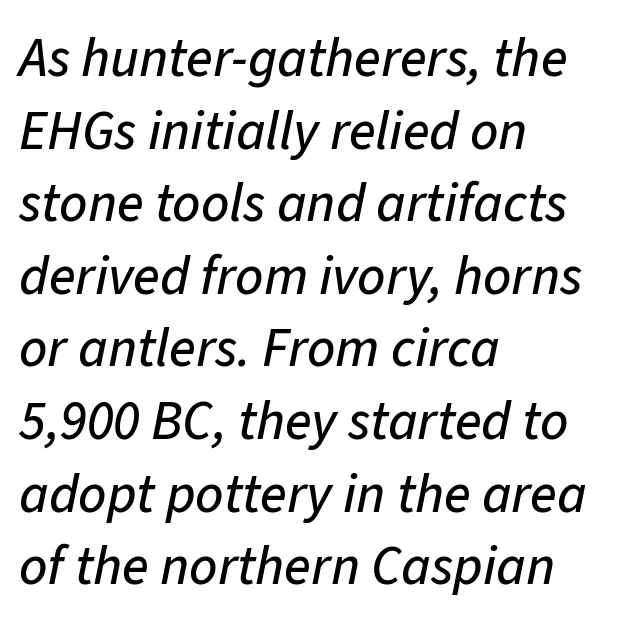
Q: Is the text italic (slanted)? A: Yes, it leans right by about 11 degrees.
Q: Is the text underlined? A: No.
Q: How is the paragraph aligned? A: Left-aligned.
Q: Is the spacing between letters normal or unusually wide? A: Normal.
Q: Is the spacing between lines tight, normal or loose? A: Normal.
Q: Width (condensed, normal, or wide)? A: Normal.
Q: Stroke contrast? A: Low.
Q: x-height? A: Medium.
Q: Monospaced? A: No.
